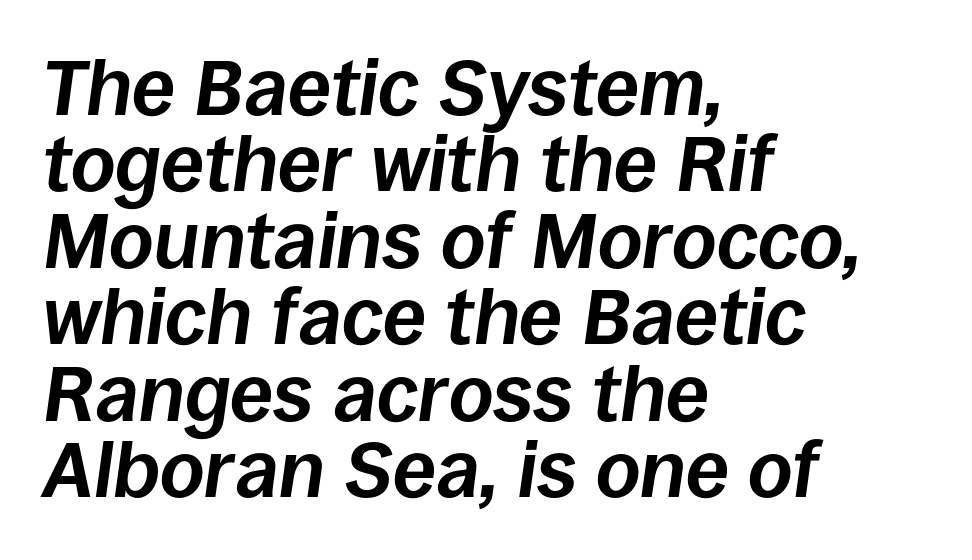
Q: Is the text bold? A: Yes.
Q: Is the text italic (slanted)? A: Yes, it leans right by about 8 degrees.
Q: Is the text underlined? A: No.
Q: How is the paragraph aligned? A: Left-aligned.
Q: Is the spacing between letters normal or unusually wide? A: Normal.
Q: Is the spacing between lines tight, normal or loose? A: Tight.
Q: Width (condensed, normal, or wide)? A: Normal.
Q: Stroke contrast? A: Low.
Q: x-height? A: Large.
Q: Monospaced? A: No.
